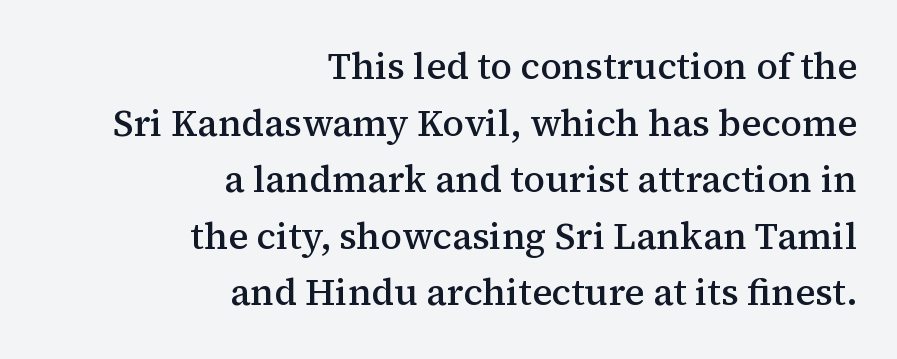
{"serif": "yes", "italic": "no", "bold": "semi", "weight": "semibold", "width": "normal", "stroke_contrast": "medium", "x_height": "medium", "monospaced": "no", "underline": "no", "align": "right", "line_spacing": "normal", "line_spacing_ratio": 1.53, "letter_spacing": "normal", "letter_spacing_em": 0.0, "glyph_px": 37}
